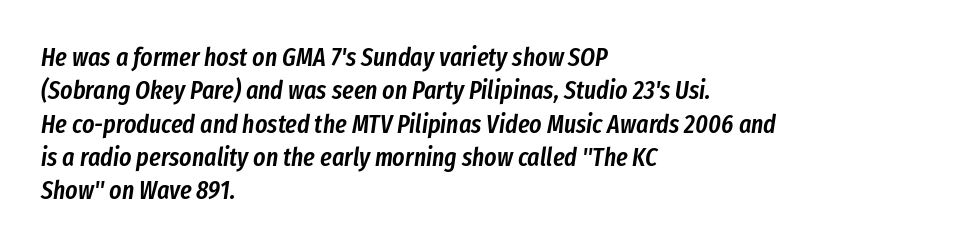
The block of text has a typical density, with ordinary space between rows. The lettering tilts uniformly, giving the passage an italic look. Emphasis by weight is partial: semibold. The rendering keeps characters at their native spacing. The passage is arranged the way most books set body copy — flush left.
